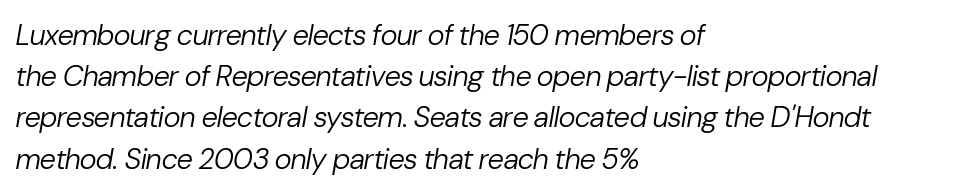
Typeset ragged right — the left edge is the straight one. You could not count columns in this text — the font is proportionally spaced. Weight: not bold — regular or lighter. Designer's note — italics engaged. Students, note that the glyphs here touch the page at normal intervals.
